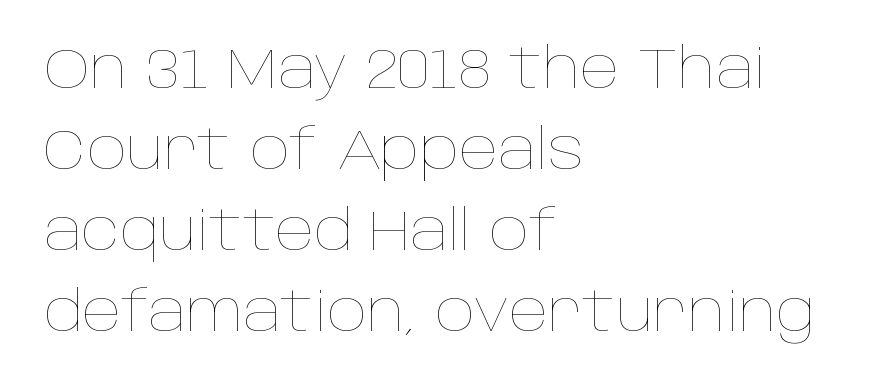
Each letter keeps its own natural width here, so spacing adapts to shape. Nope, not italic — everything's standing straight. These glyphs show unthickened strokes, regular width or finer. The passage shown has conventional tracking throughout. Only glyphs here, with clear space below each row.
